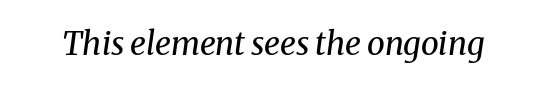
The image shows 32 px regular-weight serif type, italic (leaning right); set normal letter spacing, not underlined; medium stroke contrast and a medium x-height.
